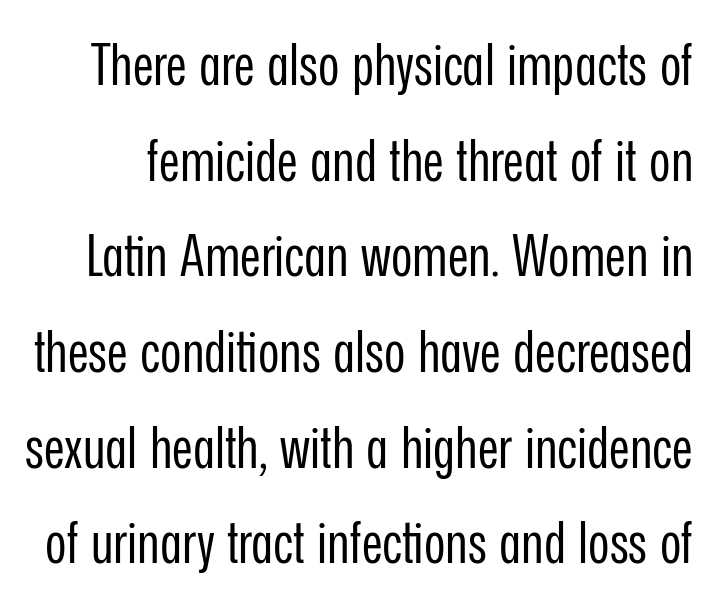
This is the regular roman posture of the typeface. The characters are drawn with everyday or finer stroke widths. How are the letters spaced? Ordinarily, with no added tracking. Only glyphs here, with clear space below each row. Font category for this specimen: sans-serif. Each new line begins a customary step beneath the previous one.
